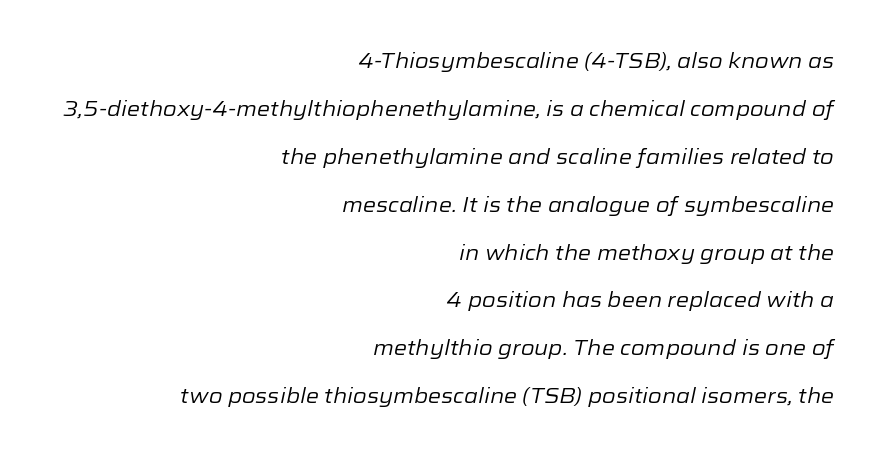
The image shows 21 px text type, italic (leaning right); set right-aligned, loose line spacing (2.28x), normal letter spacing, not underlined.
